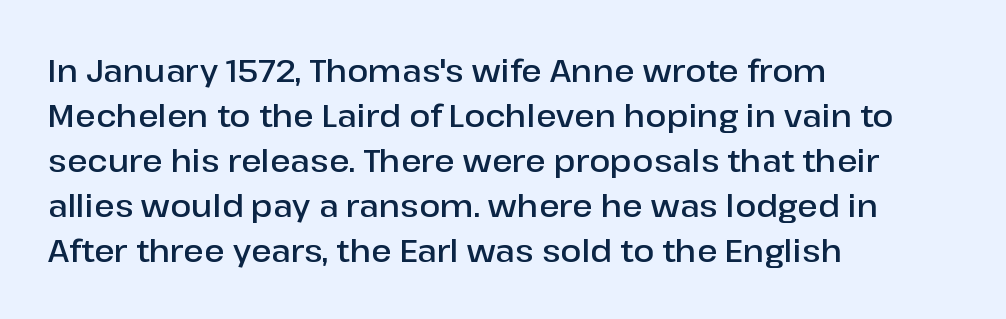
The image shows 31 px semibold sans-serif type, upright; set left-aligned, normal line spacing (1.45x), normal letter spacing, not underlined; low stroke contrast and a medium x-height.
